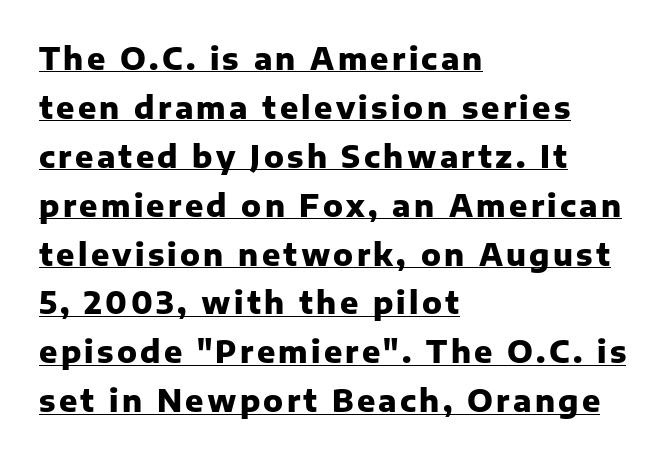
Q: Is the text bold? A: Yes.
Q: Is the text italic (slanted)? A: No, it is upright.
Q: Is the typeface a serif or a sans-serif typeface? A: Sans-serif.
Q: Is the text underlined? A: Yes.
Q: How is the paragraph aligned? A: Left-aligned.
Q: Is the spacing between lines tight, normal or loose? A: Normal.
Q: Width (condensed, normal, or wide)? A: Normal.
Q: Stroke contrast? A: Low.
Q: x-height? A: Medium.
Q: Monospaced? A: No.
